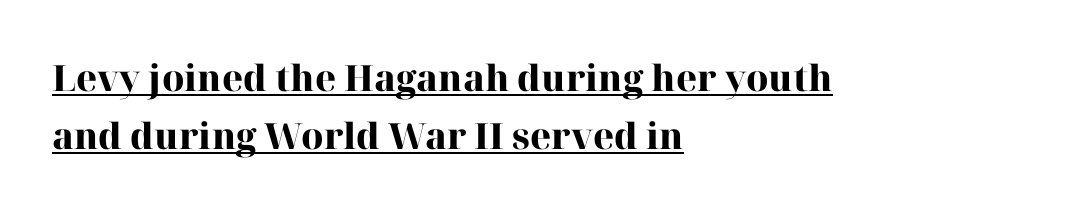
Honestly, the underline is the first thing you notice here. Typographic density is high because the face is bold. Think of a printed novel: that variable character pitch is what you see here. Unlike italic type, these characters show no tilt at all. Look at the bottom of the vertical strokes: they flare into serifs here.
